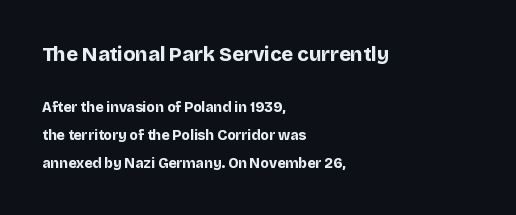
Q: Is the text bold? A: Yes.
Q: Is the text italic (slanted)? A: No, it is upright.
Q: Is the text underlined? A: No.
Q: How is the paragraph aligned? A: Left-aligned.
Q: Is the spacing between letters normal or unusually wide? A: Normal.
Q: Is the spacing between lines tight, normal or loose? A: Loose.
Q: Which block of text is set in a larger size, the first (top) or the second (bottom)? A: The first (top) one.
